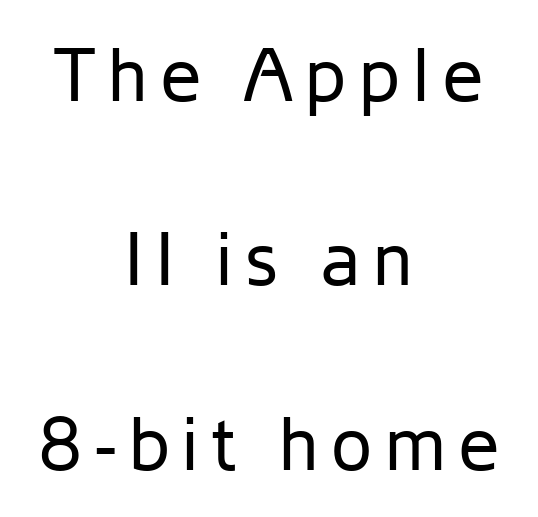
Descenders are the only things crossing below the line. Note: no serifs on the glyphs. Is this a fixed-width face? No — the glyphs have proportional, varying widths. The font's upright variant was chosen for this text.
